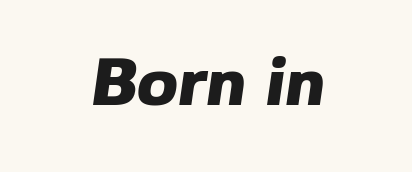
The image shows 67 px heavy sans-serif type; set normal letter spacing, not underlined; a medium x-height.
